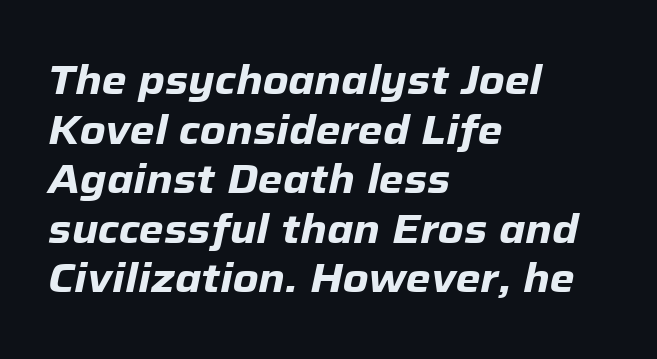
Caption: bold face, heavy strokes. Compared with a centered layout, this one pins lines to the left instead. No extra tracking has been applied to these lines. Character widths vary here, with narrow letters taking less room than wide ones. Plain, unruled lines of type.
